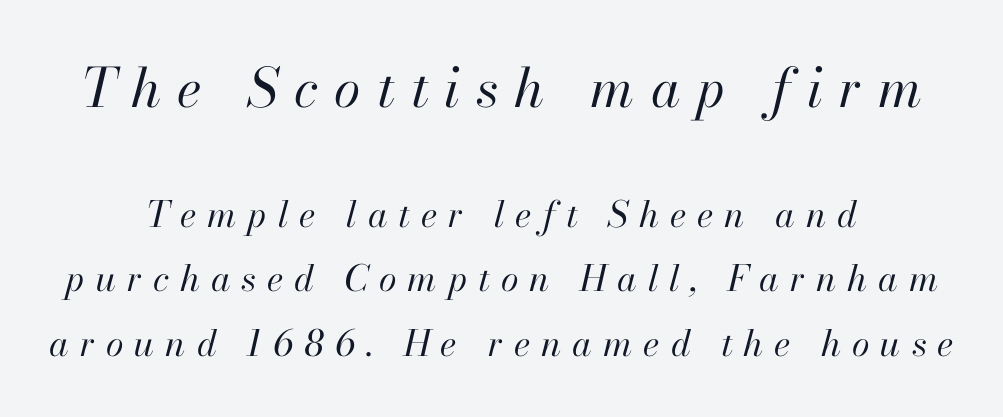
Q: Is the text bold? A: No.
Q: Is the text italic (slanted)? A: Yes, it leans right by about 13 degrees.
Q: Is the text underlined? A: No.
Q: How is the paragraph aligned? A: Centered.
Q: Is the spacing between letters normal or unusually wide? A: Unusually wide.
Q: Which block of text is set in a larger size, the first (top) or the second (bottom)? A: The first (top) one.
Q: Width (condensed, normal, or wide)? A: Normal.
Q: Stroke contrast? A: High.
Q: x-height? A: Small.
Q: Monospaced? A: No.
